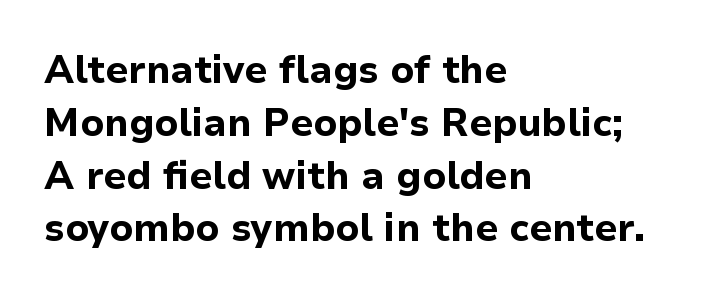
Q: Is the text bold? A: Yes.
Q: Is the text italic (slanted)? A: No, it is upright.
Q: Is the typeface a serif or a sans-serif typeface? A: Sans-serif.
Q: Is the text underlined? A: No.
Q: How is the paragraph aligned? A: Left-aligned.
Q: Is the spacing between letters normal or unusually wide? A: Normal.
Q: Is the spacing between lines tight, normal or loose? A: Normal.
Q: Width (condensed, normal, or wide)? A: Normal.
Q: Stroke contrast? A: Low.
Q: x-height? A: Medium.
Q: Monospaced? A: No.
